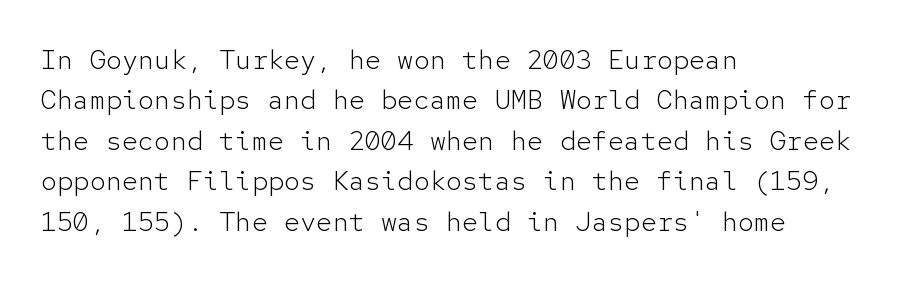
Q: Is the text bold? A: No.
Q: Is the text italic (slanted)? A: No, it is upright.
Q: Is the text underlined? A: No.
Q: How is the paragraph aligned? A: Left-aligned.
Q: Is the spacing between letters normal or unusually wide? A: Normal.
Q: Is the spacing between lines tight, normal or loose? A: Normal.
